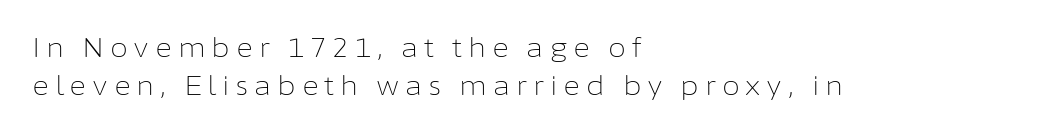
Q: Is the text bold? A: No.
Q: Is the text italic (slanted)? A: No, it is upright.
Q: Is the text underlined? A: No.
Q: How is the paragraph aligned? A: Left-aligned.
Q: Is the spacing between letters normal or unusually wide? A: Unusually wide.
Q: Is the spacing between lines tight, normal or loose? A: Normal.
